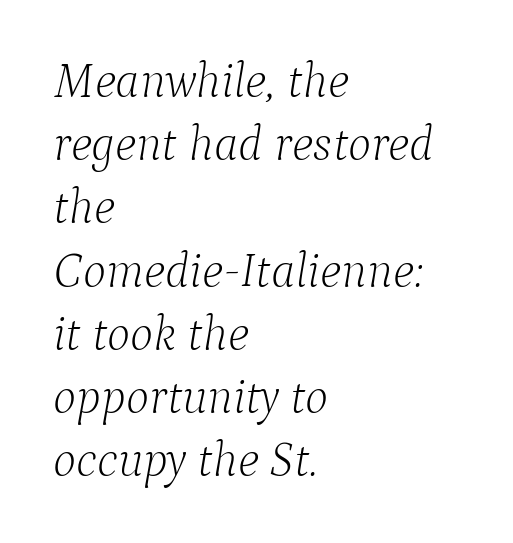
The image shows 49 px light serif type, italic (leaning right); set left-aligned, normal line spacing (1.29x), normal letter spacing, not underlined; low stroke contrast and a medium x-height.
